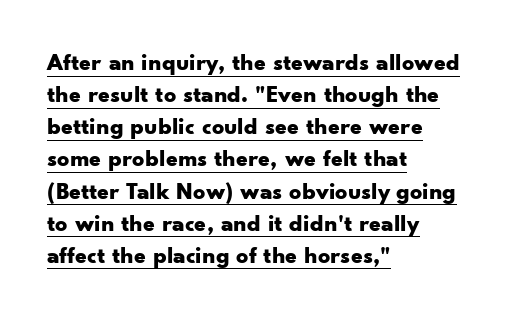
Q: Is the text bold? A: Yes.
Q: Is the text italic (slanted)? A: No, it is upright.
Q: Is the text underlined? A: Yes.
Q: How is the paragraph aligned? A: Left-aligned.
Q: Is the spacing between letters normal or unusually wide? A: Normal.
Q: Is the spacing between lines tight, normal or loose? A: Normal.
